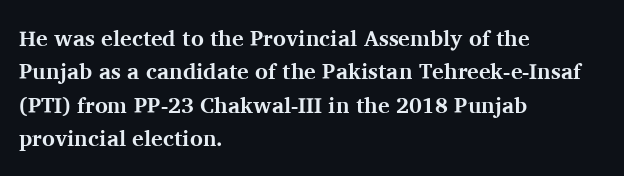
{"italic": "no", "bold": "yes", "underline": "no", "align": "left", "line_spacing": "normal", "line_spacing_ratio": 1.52, "letter_spacing": "normal", "letter_spacing_em": 0.0, "glyph_px": 22}
